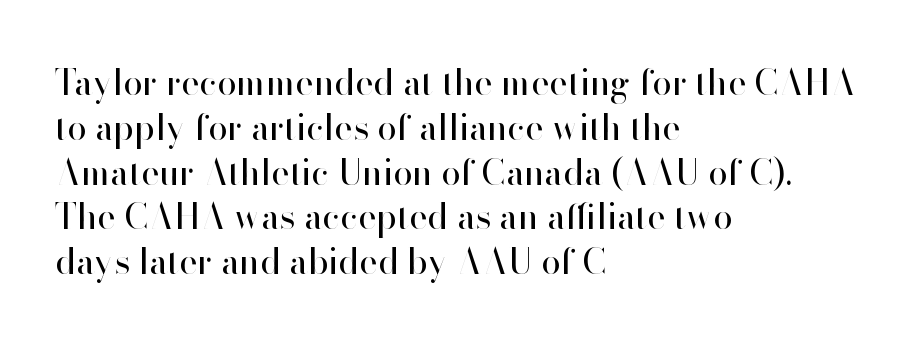
Q: Is the text bold? A: No.
Q: Is the text italic (slanted)? A: No, it is upright.
Q: Is the typeface a serif or a sans-serif typeface? A: Sans-serif.
Q: Is the text underlined? A: No.
Q: How is the paragraph aligned? A: Left-aligned.
Q: Is the spacing between letters normal or unusually wide? A: Normal.
Q: Is the spacing between lines tight, normal or loose? A: Normal.
Q: Width (condensed, normal, or wide)? A: Normal.
Q: Stroke contrast? A: High.
Q: x-height? A: Small.
Q: Monospaced? A: No.
